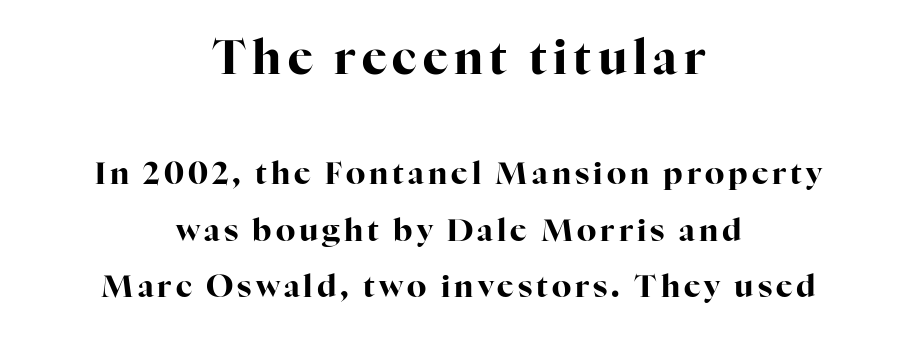
Every character sits straight up, as roman type does. The space directly below the letters is spotless. Alignment: centered. Looks like regular typesetting: each glyph gets only the width it needs. Heft: maximum for text — a bold.
